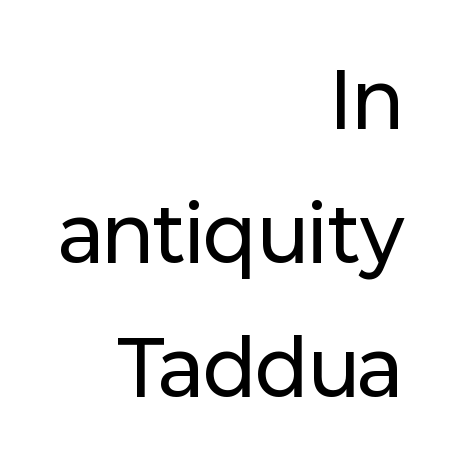
Standard letterfit; no display-style spreading of the glyphs. I'd call this a sans setting — the letters go barefoot. The rag falls on the left side of this text block. You could not count columns in this text — the font is proportionally spaced.
